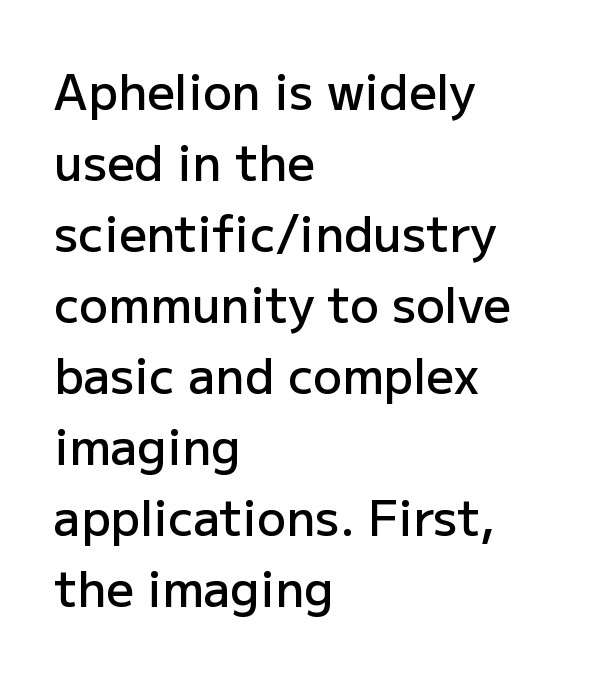
Q: Is the text bold? A: Semi-bold.
Q: Is the text italic (slanted)? A: No, it is upright.
Q: Is the typeface a serif or a sans-serif typeface? A: Sans-serif.
Q: Is the text underlined? A: No.
Q: How is the paragraph aligned? A: Left-aligned.
Q: Is the spacing between letters normal or unusually wide? A: Normal.
Q: Is the spacing between lines tight, normal or loose? A: Normal.
Q: Width (condensed, normal, or wide)? A: Normal.
Q: Stroke contrast? A: Low.
Q: x-height? A: Medium.
Q: Monospaced? A: No.
